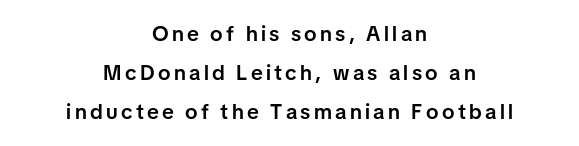
Letters rest on an invisible, unmarked baseline. This rendering uses center alignment, leaving both contours irregular but symmetric. Summary of weight: moderately heavy, a semibold. Do the letters lean? They stand straight.
